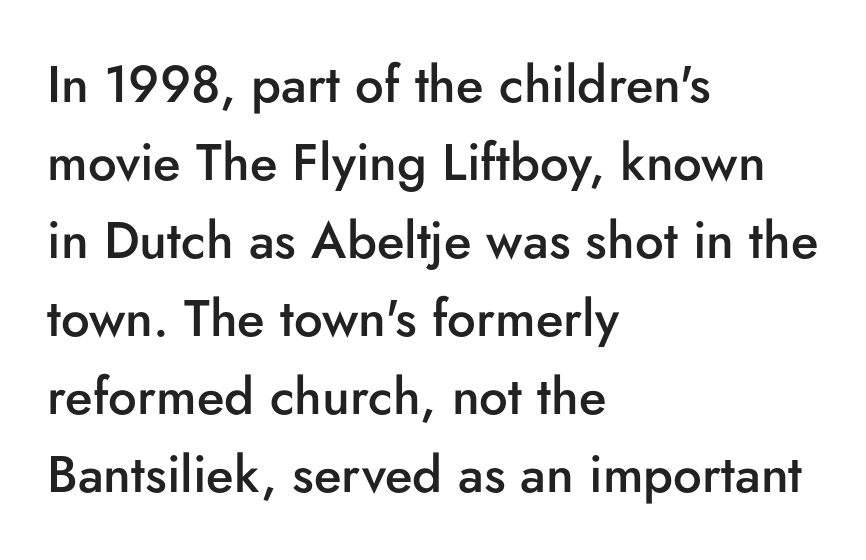
You could call the tracking neutral — neither tight nor loose. Honestly, the row spacing looks completely unremarkable. Bold? Not quite — semibold, heavier than regular but stopping short. Short and long lines alike share a common starting point at left. Posture: upright roman. Examine the stroke ends and you'll find no serifs.
